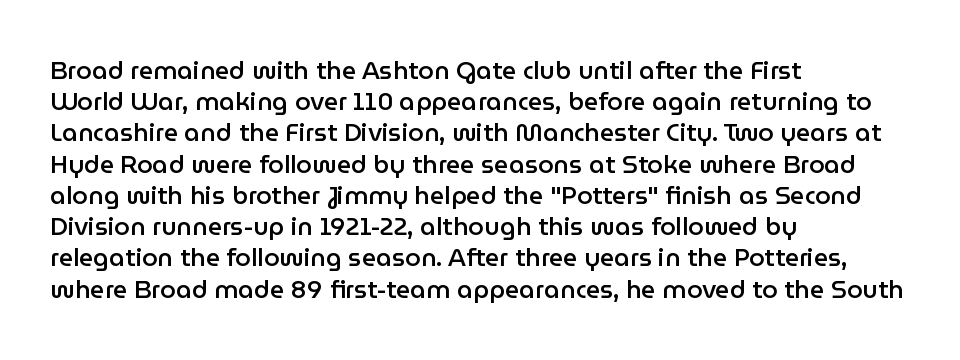
Q: Is the text bold? A: Semi-bold.
Q: Is the text italic (slanted)? A: No, it is upright.
Q: Is the text underlined? A: No.
Q: How is the paragraph aligned? A: Left-aligned.
Q: Is the spacing between letters normal or unusually wide? A: Normal.
Q: Is the spacing between lines tight, normal or loose? A: Normal.
